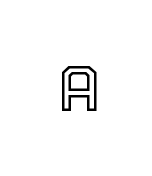
Q: Is the text italic (slanted)? A: No, it is upright.
Q: Is the text underlined? A: No.
Q: Is the spacing between letters normal or unusually wide? A: Unusually wide.
Q: Width (condensed, normal, or wide)? A: Normal.
Q: x-height? A: Medium.
Q: Monospaced? A: No.
